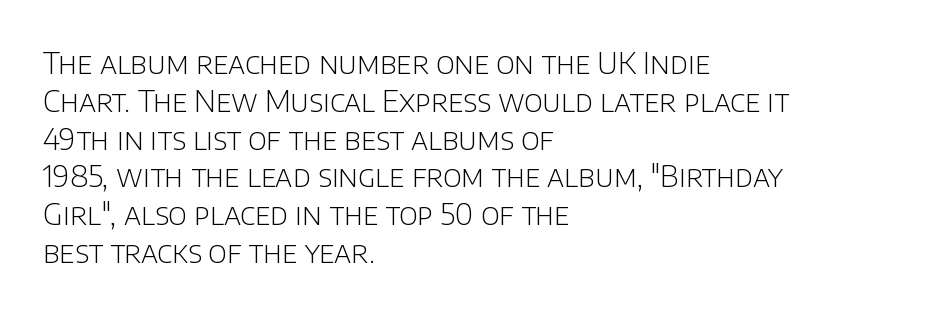
The image shows 30 px light sans-serif type, upright; set left-aligned, normal line spacing (1.26x), normal letter spacing, not underlined; low stroke contrast and a large x-height.
